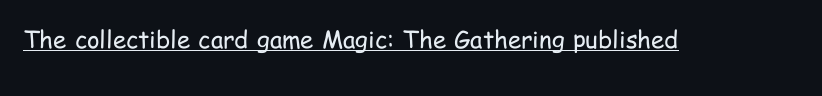
{"italic": "no", "bold": "no", "underline": "yes", "letter_spacing": "normal", "letter_spacing_em": 0.0, "glyph_px": 24}
